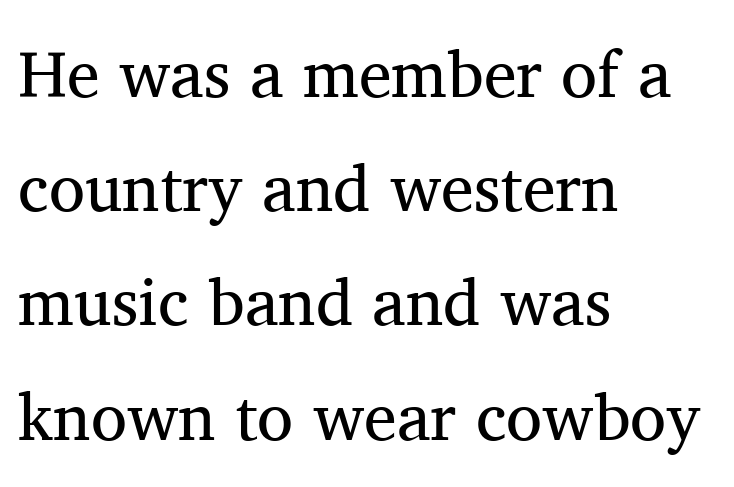
The passage shown is typeset with a serif family. The tracking reads as untouched default to a designer's eye. Weight: regular or lighter. The baseline area is clear. Proportional: the letters do not fall into vertical columns. The font's upright variant was chosen for this text.
